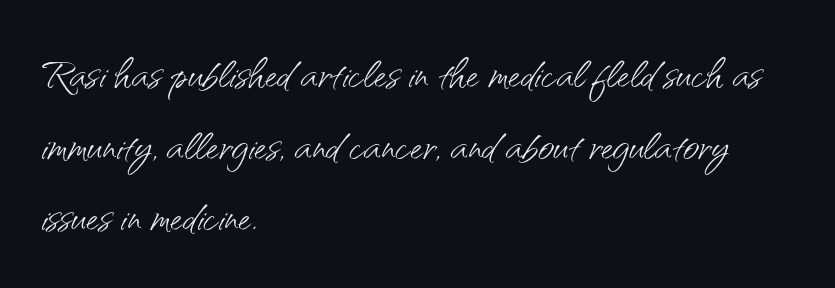
The passage shown is typeset with a sans-serif family. The passage is arranged the way most books set body copy — flush left. Has an underline been added? It has not. Think of a printed novel: that variable character pitch is what you see here. Leading: standard.
